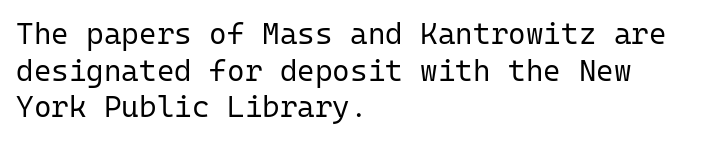
On a weight scale, this lands at 450 or below. The type family on display is of the sans-serif kind. Looks like terminal output: every glyph gets an equal slot. Observe the ordinary spacing: letters are neighbours, not strangers. Posture: straight, roman, zero tilt.
